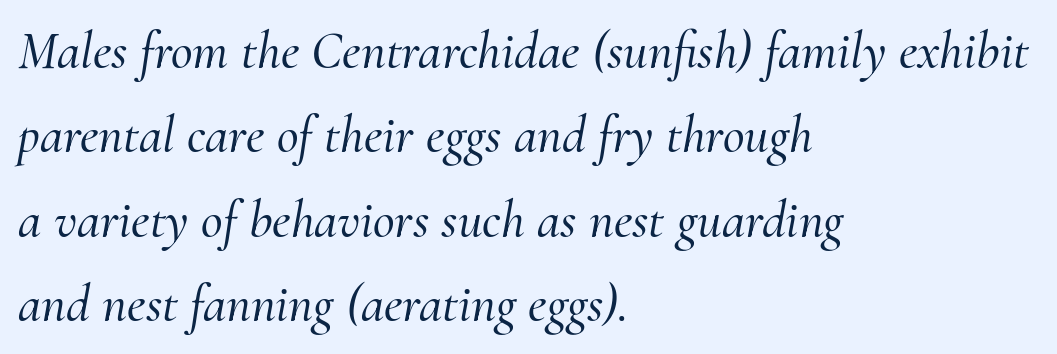
The image shows 53 px serif type, italic (leaning right); set left-aligned, normal line spacing (1.59x), normal letter spacing, not underlined; medium stroke contrast and a small x-height.
